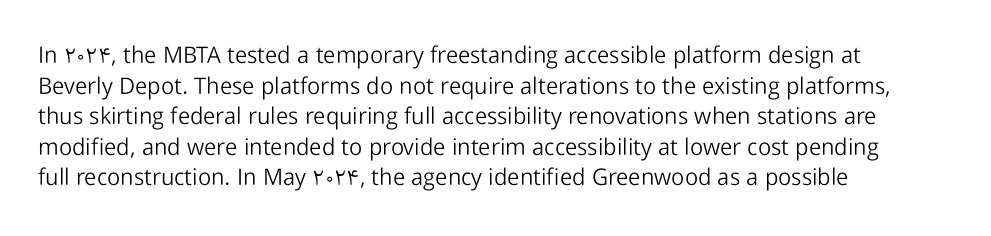
Q: Is the text bold? A: No.
Q: Is the text italic (slanted)? A: No, it is upright.
Q: Is the text underlined? A: No.
Q: How is the paragraph aligned? A: Left-aligned.
Q: Is the spacing between letters normal or unusually wide? A: Normal.
Q: Is the spacing between lines tight, normal or loose? A: Normal.
